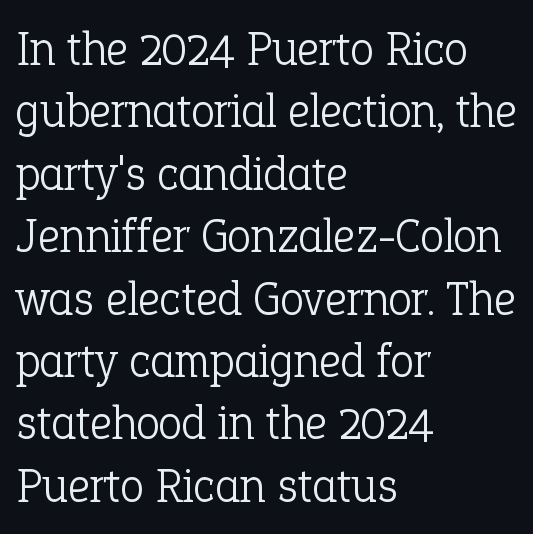
The image shows 48 px light serif type, upright; set left-aligned, normal line spacing (1.3x), normal letter spacing, not underlined; low stroke contrast and a medium x-height.
